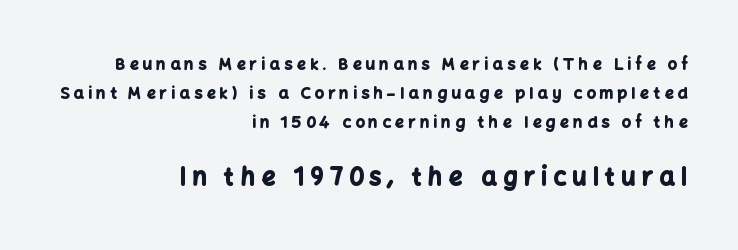
Q: Is the text bold? A: Yes.
Q: Is the text italic (slanted)? A: No, it is upright.
Q: Is the text underlined? A: No.
Q: How is the paragraph aligned? A: Right-aligned.
Q: Is the spacing between letters normal or unusually wide? A: Unusually wide.
Q: Which block of text is set in a larger size, the first (top) or the second (bottom)? A: The second (bottom) one.
